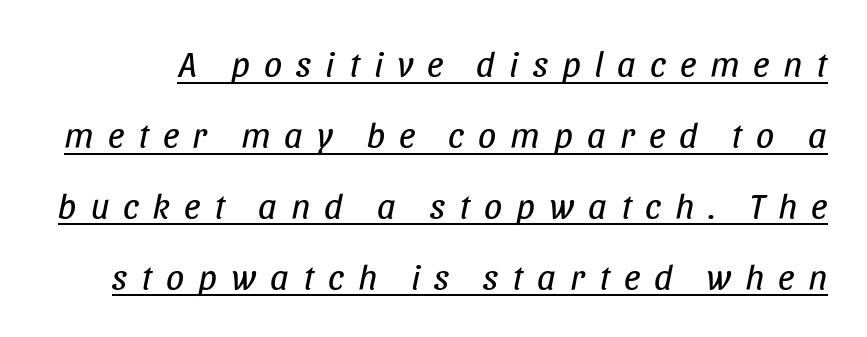
The image shows 36 px regular-weight, condensed type, italic (leaning right); set loose line spacing (1.97x), unusually wide letter spacing (+0.39 em), underlined; low stroke contrast and a large x-height.
